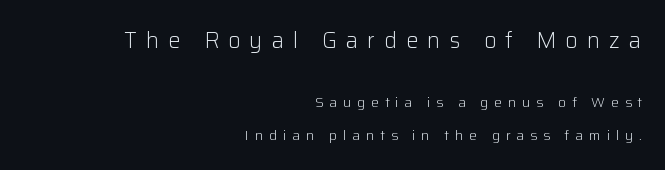
Q: Is the text bold? A: No.
Q: Is the text italic (slanted)? A: No, it is upright.
Q: Is the text underlined? A: No.
Q: How is the paragraph aligned? A: Right-aligned.
Q: Is the spacing between letters normal or unusually wide? A: Unusually wide.
Q: Is the spacing between lines tight, normal or loose? A: Loose.
Q: Which block of text is set in a larger size, the first (top) or the second (bottom)? A: The first (top) one.
